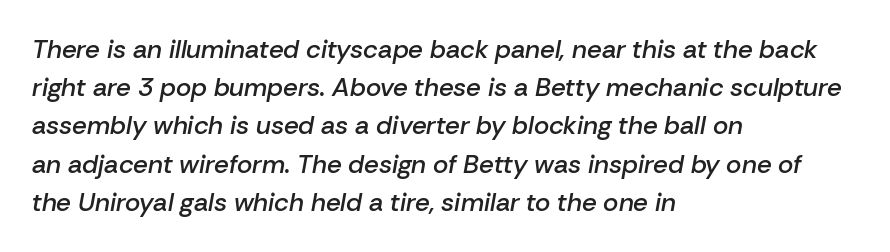
Descenders are the only things crossing below the line. Default kerning and tracking; the words read as compact shapes. Semibold letterforms, between regular and bold. The block of text has a typical density, with ordinary space between rows. Short and long lines alike share a common starting point at left. Is the type slanted? Yes — the strokes lean at a clear angle.
